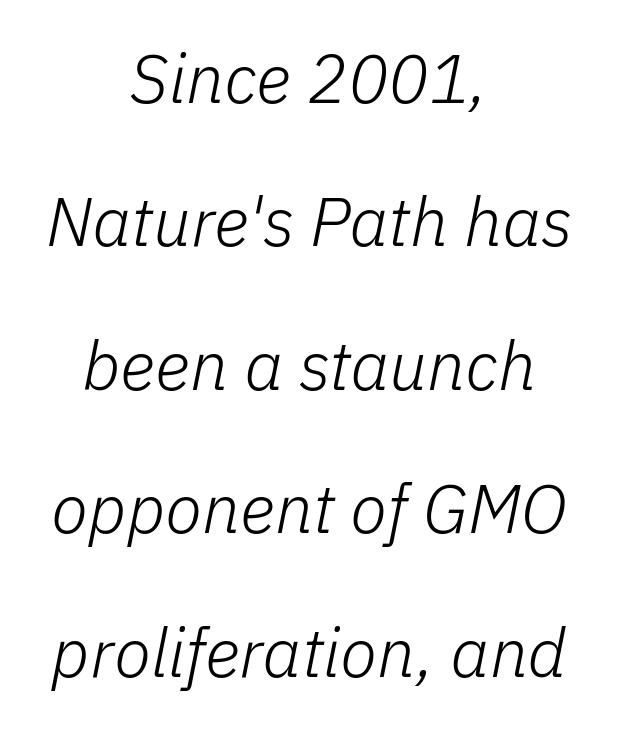
Q: Is the text bold? A: No.
Q: Is the text italic (slanted)? A: Yes, it leans right by about 11 degrees.
Q: Is the text underlined? A: No.
Q: How is the paragraph aligned? A: Centered.
Q: Is the spacing between letters normal or unusually wide? A: Normal.
Q: Is the spacing between lines tight, normal or loose? A: Loose.
Q: Width (condensed, normal, or wide)? A: Normal.
Q: Stroke contrast? A: Low.
Q: x-height? A: Medium.
Q: Monospaced? A: No.
